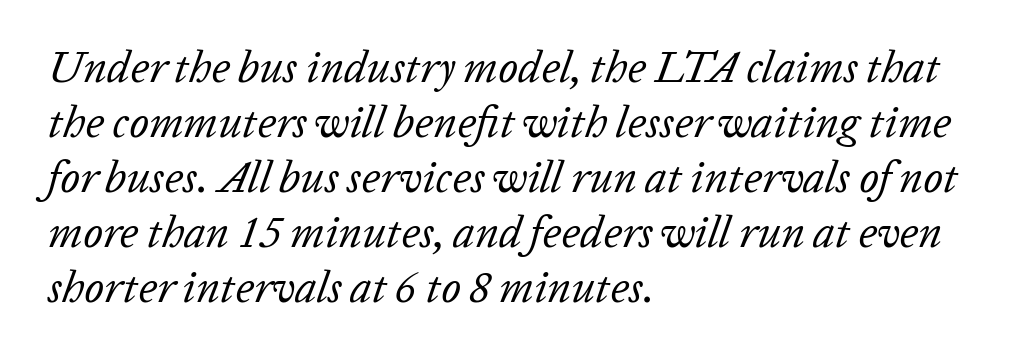
Q: Is the text bold? A: No.
Q: Is the text italic (slanted)? A: Yes, it leans right by about 20 degrees.
Q: Is the text underlined? A: No.
Q: How is the paragraph aligned? A: Left-aligned.
Q: Is the spacing between letters normal or unusually wide? A: Normal.
Q: Is the spacing between lines tight, normal or loose? A: Normal.
Q: Width (condensed, normal, or wide)? A: Normal.
Q: Stroke contrast? A: Low.
Q: x-height? A: Medium.
Q: Monospaced? A: No.
